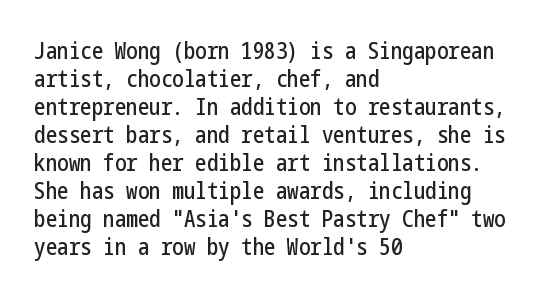
Look at the tracking — it's just the regular setting, nothing added. Caption: multi-line text, flush left, ragged right. Notice how the stems are strictly vertical — no italics here. A clean baseline with only descenders dipping below it.
